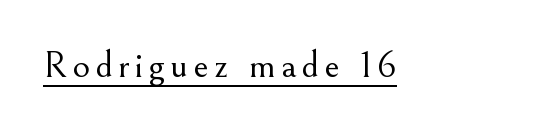
Q: Is the text bold? A: No.
Q: Is the text italic (slanted)? A: No, it is upright.
Q: Is the typeface a serif or a sans-serif typeface? A: Serif.
Q: Is the text underlined? A: Yes.
Q: Width (condensed, normal, or wide)? A: Normal.
Q: Stroke contrast? A: Medium.
Q: x-height? A: Small.
Q: Monospaced? A: No.
